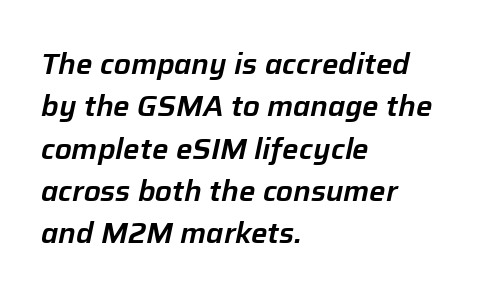
In terms of posture, this sample is oblique. Beneath every word, the page is bare. Evenly set lines give the paragraph a standard silhouette. Honestly, the letter spacing is just normal — you wouldn't notice it.
